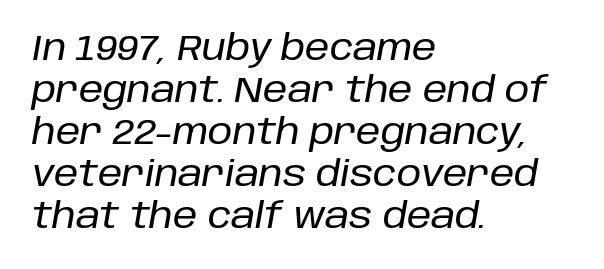
Q: Is the text italic (slanted)? A: Yes, it leans right by about 10 degrees.
Q: Is the text underlined? A: No.
Q: How is the paragraph aligned? A: Left-aligned.
Q: Is the spacing between letters normal or unusually wide? A: Normal.
Q: Width (condensed, normal, or wide)? A: Normal.
Q: Stroke contrast? A: Low.
Q: x-height? A: Large.
Q: Monospaced? A: No.
